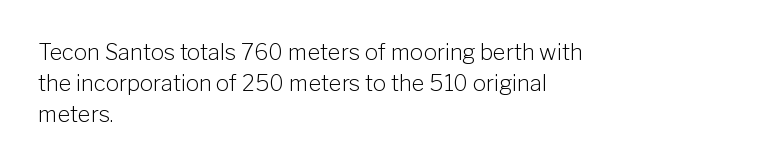
The image shows 22 px text type, upright; set left-aligned, normal line spacing (1.4x), normal letter spacing, not underlined.
